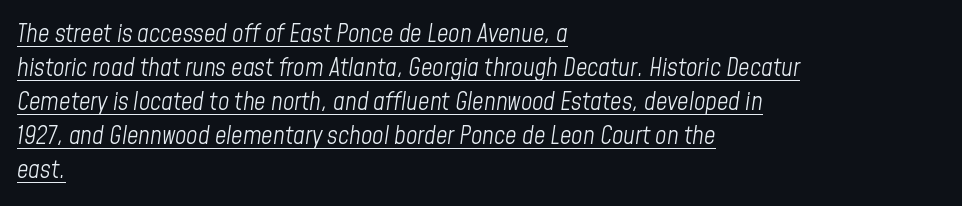
{"italic": "yes", "lean": "right", "slant_degrees": 8, "bold": "no", "underline": "yes", "align": "left", "line_spacing": "normal", "line_spacing_ratio": 1.36, "letter_spacing": "normal", "letter_spacing_em": 0.0, "glyph_px": 25}
